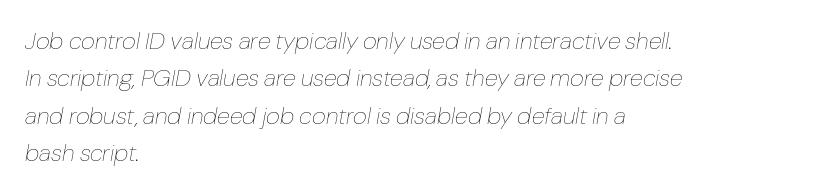
Q: Is the text bold? A: No.
Q: Is the text italic (slanted)? A: Yes, it leans right by about 10 degrees.
Q: Is the text underlined? A: No.
Q: How is the paragraph aligned? A: Left-aligned.
Q: Is the spacing between letters normal or unusually wide? A: Normal.
Q: Is the spacing between lines tight, normal or loose? A: Normal.
